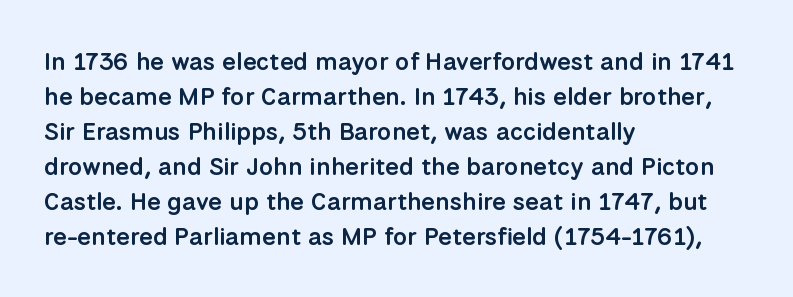
Notice how the passage keeps a crisp vertical edge on the left only. Ordinary non-slanted type is in use. Strokes here are thickened, but only to semibold level. Vertical spacing — default. The glyphs are unaccompanied by any horizontal stroke below them.
